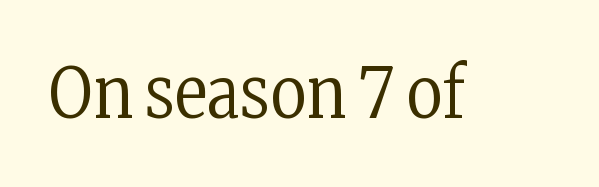
Upright lettering throughout. In terms of letterform style, serifs are clearly present. The foot of each line stays bare and open. In terms of letterspacing, this is plain default setting.
